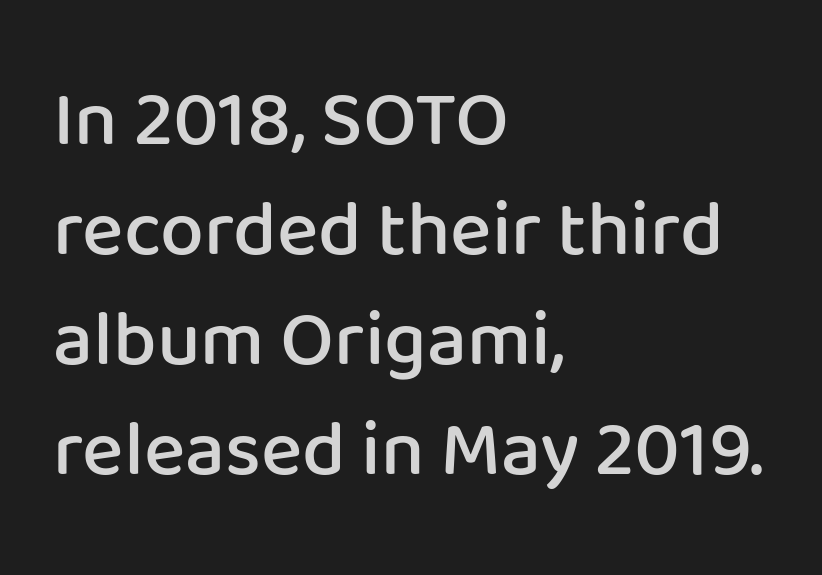
Glyph-to-glyph distance matches everyday printed text. Compared with an ordinary text face, these strokes are moderately heavier — a semibold. Teacher's note: observe the even left margin — that is flush-left alignment. The letters carry no serifs — their stems end cleanly without finishing strokes. Think of a printed novel: that variable character pitch is what you see here. A normal amount of white space separates one row of letters from the next.
